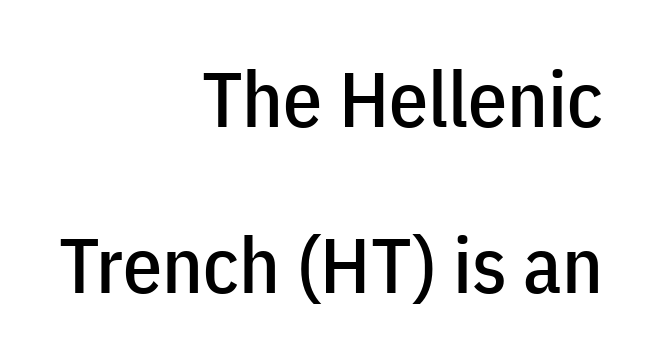
Q: Is the text italic (slanted)? A: No, it is upright.
Q: Is the typeface a serif or a sans-serif typeface? A: Sans-serif.
Q: Is the text underlined? A: No.
Q: How is the paragraph aligned? A: Right-aligned.
Q: Is the spacing between letters normal or unusually wide? A: Normal.
Q: Is the spacing between lines tight, normal or loose? A: Loose.
Q: Width (condensed, normal, or wide)? A: Condensed.
Q: Stroke contrast? A: Low.
Q: x-height? A: Medium.
Q: Monospaced? A: No.
